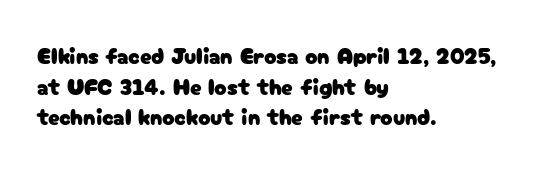
Q: Is the text italic (slanted)? A: No, it is upright.
Q: Is the text underlined? A: No.
Q: How is the paragraph aligned? A: Left-aligned.
Q: Is the spacing between letters normal or unusually wide? A: Normal.
Q: Is the spacing between lines tight, normal or loose? A: Normal.
